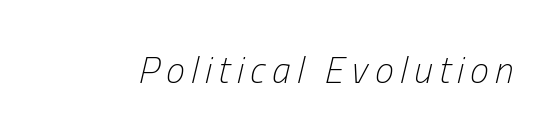
Q: Is the text bold? A: No.
Q: Is the text italic (slanted)? A: Yes, it leans right by about 13 degrees.
Q: Is the text underlined? A: No.
Q: Width (condensed, normal, or wide)? A: Condensed.
Q: Stroke contrast? A: Low.
Q: x-height? A: Medium.
Q: Monospaced? A: No.
